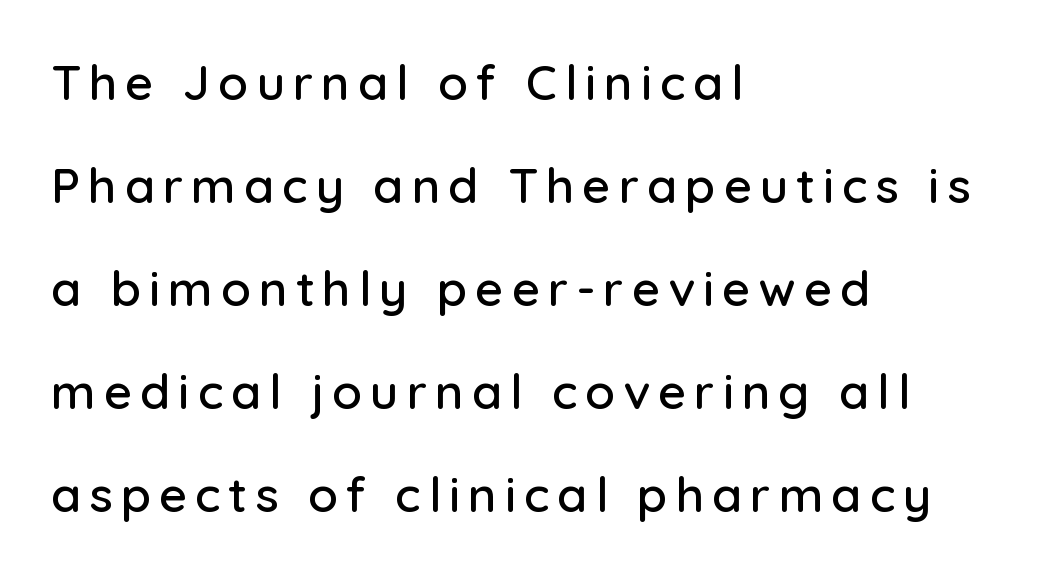
Q: Is the text italic (slanted)? A: No, it is upright.
Q: Is the typeface a serif or a sans-serif typeface? A: Sans-serif.
Q: Is the text underlined? A: No.
Q: How is the paragraph aligned? A: Left-aligned.
Q: Is the spacing between lines tight, normal or loose? A: Loose.
Q: Width (condensed, normal, or wide)? A: Normal.
Q: Stroke contrast? A: Low.
Q: x-height? A: Medium.
Q: Monospaced? A: No.
